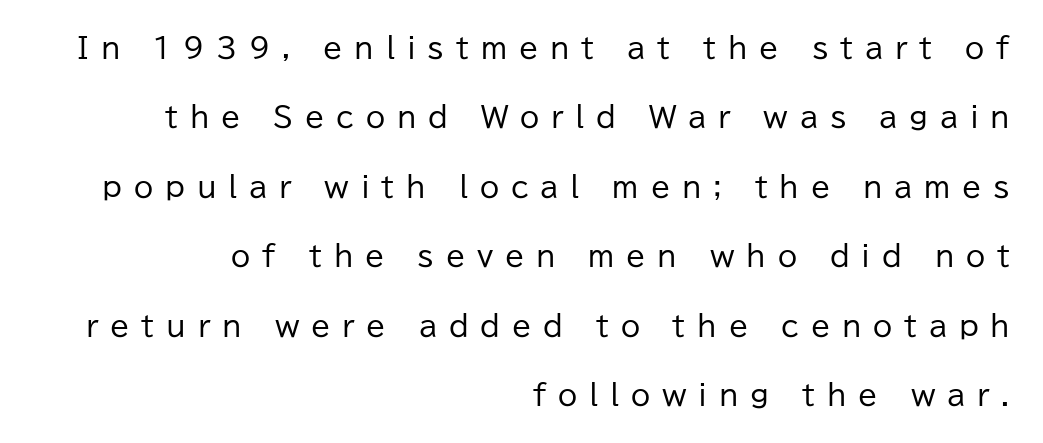
{"serif": "no", "italic": "no", "bold": "no", "weight": "regular", "width": "normal", "stroke_contrast": "low", "x_height": "medium", "monospaced": "no", "underline": "no", "align": "right", "line_spacing": "loose", "line_spacing_ratio": 2.48, "letter_spacing": "wide", "letter_spacing_em": 0.42, "glyph_px": 28}
